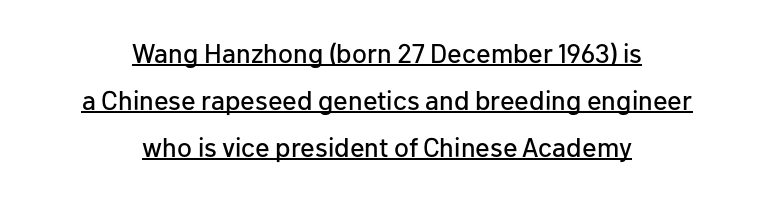
Q: Is the text italic (slanted)? A: No, it is upright.
Q: Is the text underlined? A: Yes.
Q: How is the paragraph aligned? A: Centered.
Q: Is the spacing between letters normal or unusually wide? A: Normal.
